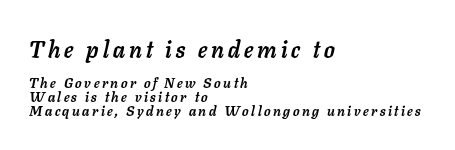
Scale decreases going downward across the two blocks. Which margin do the lines hug? The left one — the right edge is uneven. Yep, that's italic — everything's leaning. The glyphs are unaccompanied by any horizontal stroke below them.
